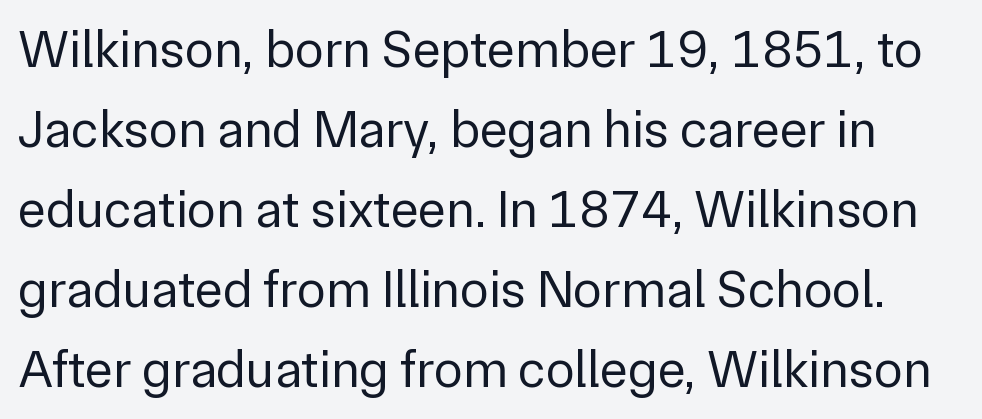
Q: Is the text bold? A: No.
Q: Is the text italic (slanted)? A: No, it is upright.
Q: Is the typeface a serif or a sans-serif typeface? A: Sans-serif.
Q: Is the text underlined? A: No.
Q: Is the spacing between letters normal or unusually wide? A: Normal.
Q: Is the spacing between lines tight, normal or loose? A: Normal.
Q: Width (condensed, normal, or wide)? A: Normal.
Q: Stroke contrast? A: Low.
Q: x-height? A: Medium.
Q: Monospaced? A: No.
